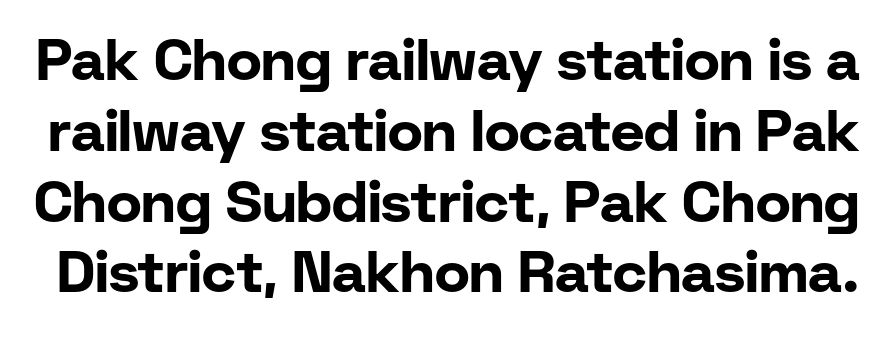
The image shows 58 px bold sans-serif type, upright; set line spacing 1.22x, normal letter spacing, not underlined; low stroke contrast and a medium x-height.
